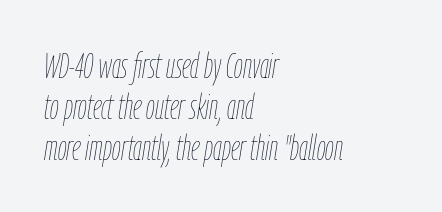
Q: Is the text bold? A: No.
Q: Is the text italic (slanted)? A: Yes, it leans right by about 9 degrees.
Q: Is the text underlined? A: No.
Q: How is the paragraph aligned? A: Left-aligned.
Q: Is the spacing between letters normal or unusually wide? A: Normal.
Q: Width (condensed, normal, or wide)? A: Condensed.
Q: Stroke contrast? A: Low.
Q: x-height? A: Medium.
Q: Monospaced? A: No.
